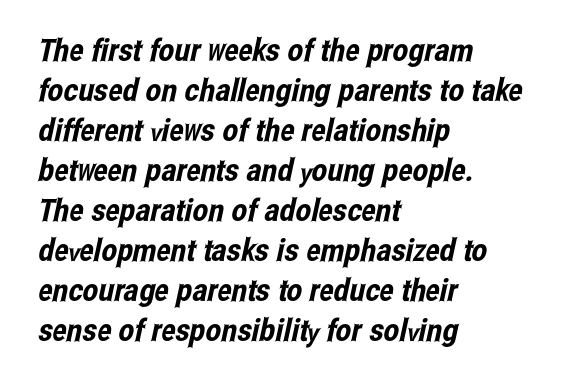
A typesetter would label this face a sans. Interline gaps are of average width in this sample. Type without underlining. The lines in this sample share a left origin and differ only in where they stop. Standard letterfit; no display-style spreading of the glyphs. Character widths vary here, with narrow letters taking less room than wide ones.
